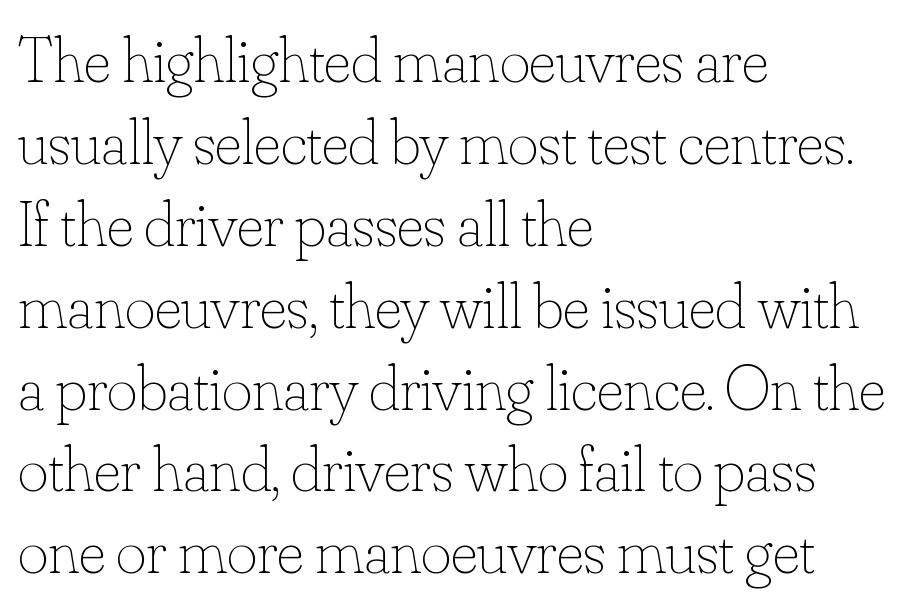
{"italic": "no", "bold": "no", "weight": "thin", "width": "normal", "stroke_contrast": "low", "x_height": "small", "monospaced": "no", "underline": "no", "align": "left", "line_spacing": "normal", "line_spacing_ratio": 1.26, "letter_spacing": "normal", "letter_spacing_em": 0.0, "glyph_px": 65}
